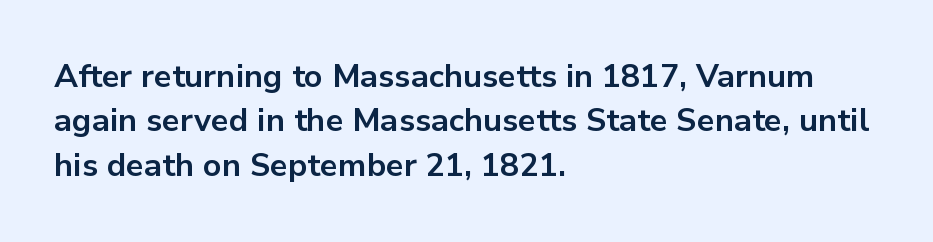
Leading matches the norm, producing a regular column. Nothing sits at the stroke ends, so this counts as sans-serif. Note the varied advance widths — an 'i' is clearly narrower than an 'm'. Just letters on the line, the space beneath them empty. Posture: vertical. The glyphs have the mass of a bold cut.
